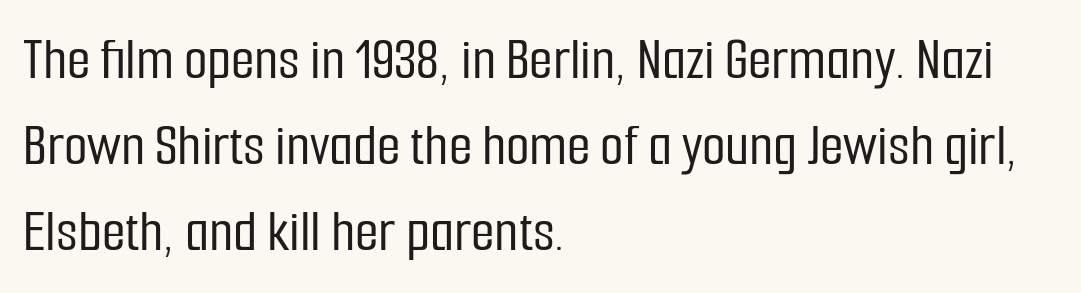
{"serif": "no", "italic": "no", "width": "condensed", "stroke_contrast": "low", "x_height": "medium", "monospaced": "no", "underline": "no", "align": "left", "line_spacing": "normal", "line_spacing_ratio": 1.41, "letter_spacing": "normal", "letter_spacing_em": 0.0, "glyph_px": 61}
